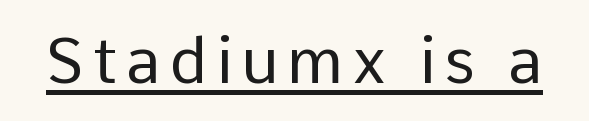
{"serif": "no", "italic": "no", "bold": "no", "weight": "regular", "width": "normal", "stroke_contrast": "low", "x_height": "medium", "monospaced": "no", "underline": "yes", "glyph_px": 63}
